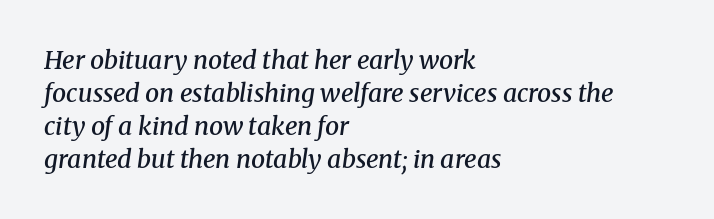
The image shows 25 px text type, italic (leaning right); set left-aligned, normal line spacing (1.32x), normal letter spacing, not underlined.
